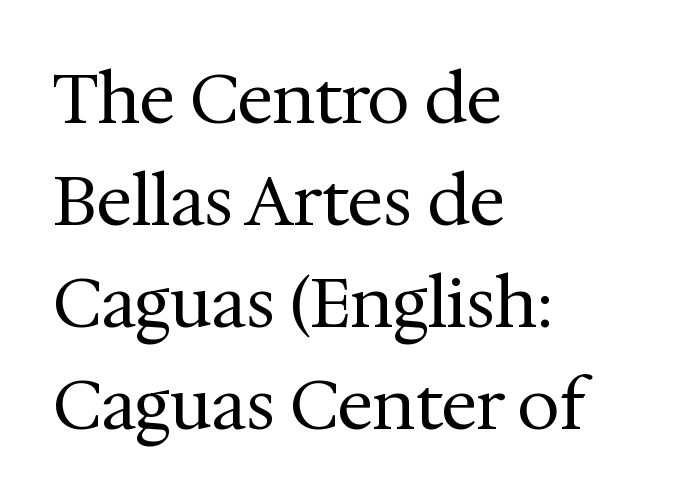
The image shows 68 px regular-weight serif type, upright; set left-aligned, normal line spacing (1.5x), normal letter spacing, not underlined; medium stroke contrast and a medium x-height.
